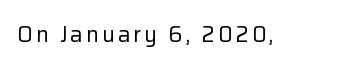
The specimen reads as upright at a glance. The face looks like a standard text weight, possibly lighter. Nobody drew a line under any word here.
